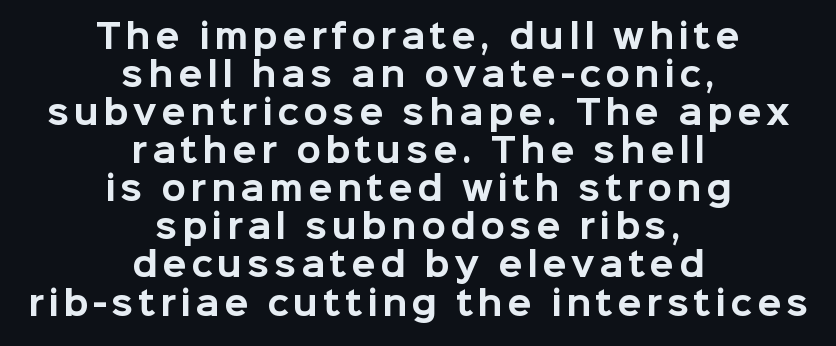
Q: Is the text bold? A: Yes.
Q: Is the text italic (slanted)? A: No, it is upright.
Q: Is the typeface a serif or a sans-serif typeface? A: Sans-serif.
Q: Is the text underlined? A: No.
Q: How is the paragraph aligned? A: Centered.
Q: Width (condensed, normal, or wide)? A: Normal.
Q: Stroke contrast? A: Low.
Q: x-height? A: Medium.
Q: Monospaced? A: No.
